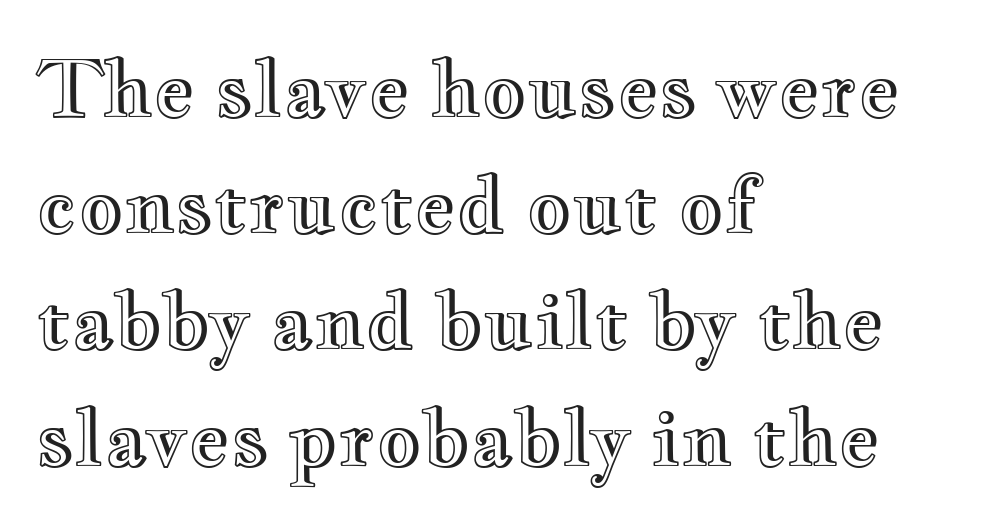
Is this a fixed-width face? No — the glyphs have proportional, varying widths. Vertical spacing — default. The strip under each line holds only bare page. Short note: letters normally spaced.
